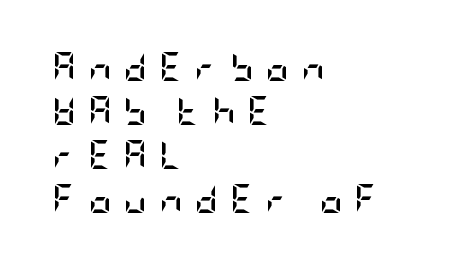
{"serif": "no", "italic": "no", "bold": "yes", "weight": "semibold", "width": "condensed", "stroke_contrast": "low", "x_height": "large", "underline": "no", "align": "left", "line_spacing": "normal", "line_spacing_ratio": 1.52, "letter_spacing": "wide", "letter_spacing_em": 0.41, "glyph_px": 29}
